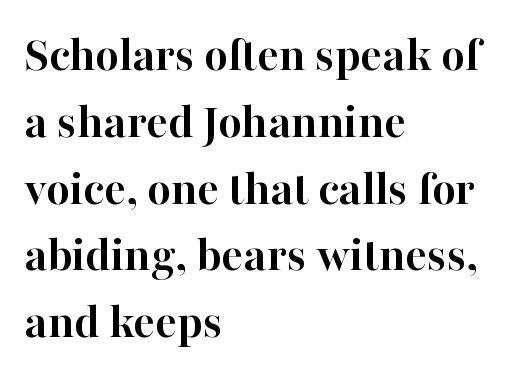
Q: Is the text bold? A: Yes.
Q: Is the text italic (slanted)? A: No, it is upright.
Q: Is the typeface a serif or a sans-serif typeface? A: Serif.
Q: Is the text underlined? A: No.
Q: How is the paragraph aligned? A: Left-aligned.
Q: Is the spacing between letters normal or unusually wide? A: Normal.
Q: Is the spacing between lines tight, normal or loose? A: Normal.
Q: Width (condensed, normal, or wide)? A: Normal.
Q: Stroke contrast? A: High.
Q: x-height? A: Medium.
Q: Monospaced? A: No.
